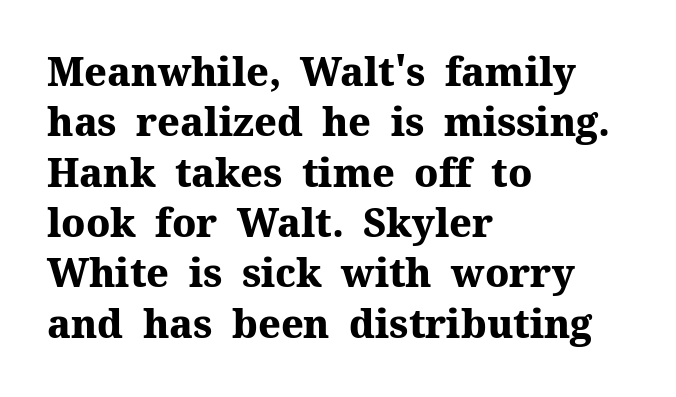
The gap between lines stays unmarked. Does the copy run flush right? No — it runs flush left. The glyphs have the mass of a bold cut. The horizontal fit of the characters is conventional and even.
